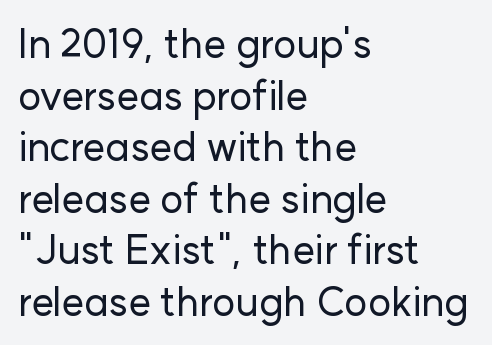
The image shows 40 px sans-serif type, upright; set left-aligned, normal line spacing (1.29x), normal letter spacing, not underlined; low stroke contrast and a medium x-height.
